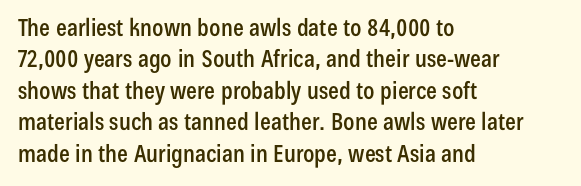
Here the glyphs are tracked normally, forming tight word shapes. Type without underlining. A roman cut, with each character standing at attention. A classic flush-left, rag-right setting is used for this passage.
